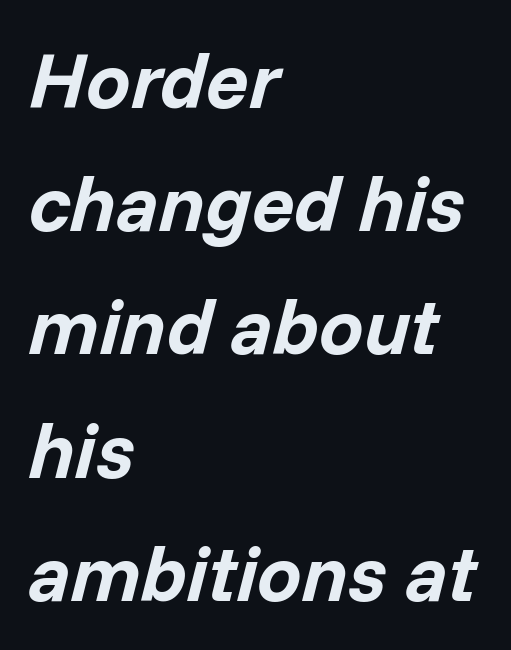
{"italic": "yes", "lean": "right", "slant_degrees": 14, "bold": "yes", "weight": "bold", "width": "normal", "stroke_contrast": "low", "x_height": "medium", "monospaced": "no", "underline": "no", "align": "left", "line_spacing": "normal", "line_spacing_ratio": 1.56, "letter_spacing": "normal", "letter_spacing_em": 0.0, "glyph_px": 79}
